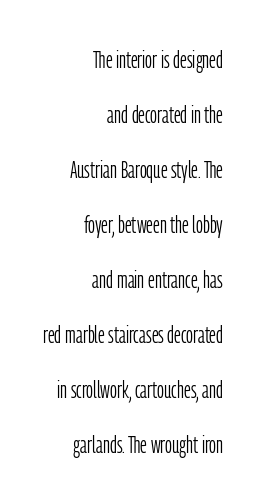
The image shows 24 px text type, upright; set right-aligned, loose line spacing (2.29x), normal letter spacing, not underlined.
